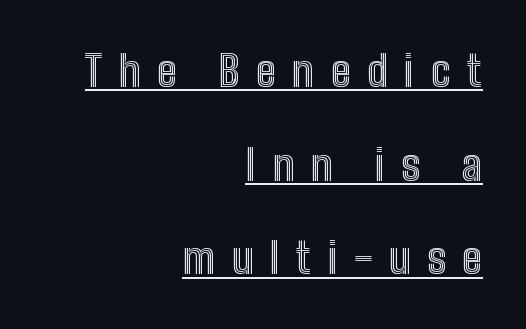
{"italic": "no", "width": "condensed", "x_height": "medium", "monospaced": "no", "underline": "yes", "align": "right", "line_spacing": "loose", "line_spacing_ratio": 2.18, "letter_spacing": "wide", "letter_spacing_em": 0.38, "glyph_px": 43}
